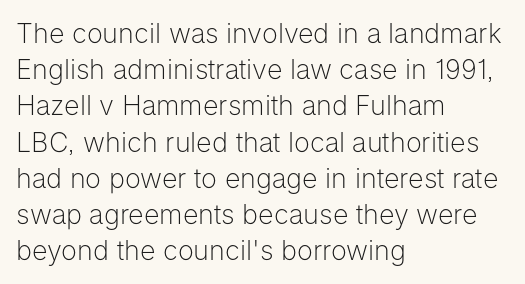
The strokes carry an ordinary text weight at most. Teacher's note: observe the even left margin — that is flush-left alignment. The lines sit at an ordinary, default distance from one another. Does extra space separate the letters? No, they use regular spacing. Posture: vertical. The specimen omits any rule beneath the text block's lines.
